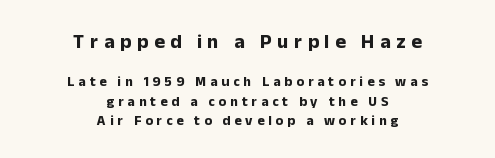
Q: Is the text bold? A: Yes.
Q: Is the text italic (slanted)? A: No, it is upright.
Q: Is the text underlined? A: No.
Q: How is the paragraph aligned? A: Centered.
Q: Is the spacing between letters normal or unusually wide? A: Unusually wide.
Q: Is the spacing between lines tight, normal or loose? A: Normal.
Q: Which block of text is set in a larger size, the first (top) or the second (bottom)? A: The first (top) one.
